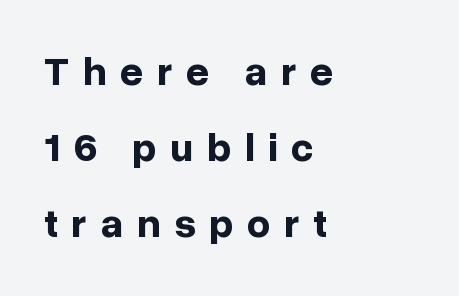
Q: Is the text bold? A: Yes.
Q: Is the text italic (slanted)? A: No, it is upright.
Q: Is the typeface a serif or a sans-serif typeface? A: Sans-serif.
Q: Is the text underlined? A: No.
Q: How is the paragraph aligned? A: Left-aligned.
Q: Is the spacing between letters normal or unusually wide? A: Unusually wide.
Q: Width (condensed, normal, or wide)? A: Normal.
Q: Stroke contrast? A: Low.
Q: x-height? A: Medium.
Q: Monospaced? A: No.
